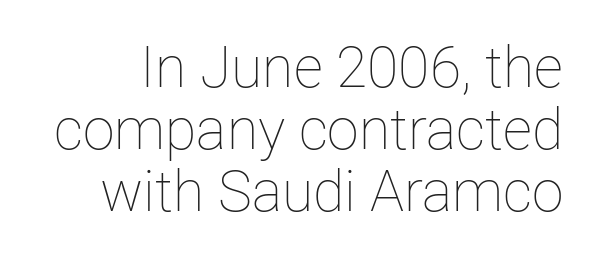
The image shows 57 px thin type, upright; set tight line spacing (1.09x), normal letter spacing, not underlined; low stroke contrast and a medium x-height.
